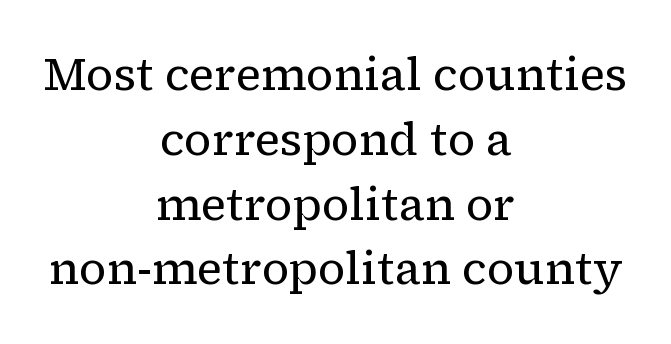
{"serif": "yes", "italic": "no", "bold": "no", "weight": "regular", "width": "normal", "stroke_contrast": "low", "x_height": "medium", "monospaced": "no", "underline": "no", "align": "center", "line_spacing": "normal", "line_spacing_ratio": 1.44, "letter_spacing": "normal", "letter_spacing_em": 0.0, "glyph_px": 45}
